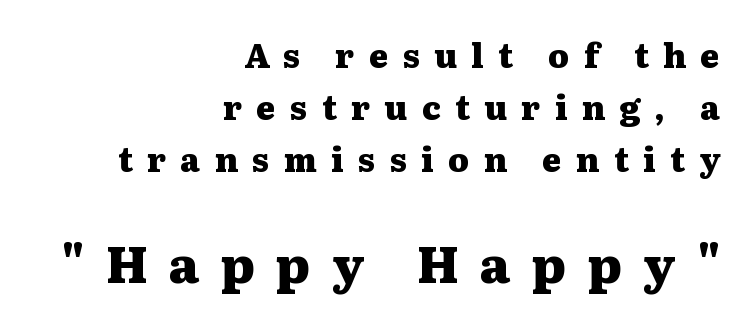
{"serif": "yes", "italic": "no", "bold": "yes", "weight": "heavy", "width": "wide", "stroke_contrast": "medium", "x_height": "medium", "monospaced": "no", "underline": "no", "align": "right", "line_spacing": "normal", "line_spacing_ratio": 1.57, "letter_spacing": "wide", "letter_spacing_em": 0.43, "larger_block": "second", "size_ratio": 1.52, "glyph_px": 50}
